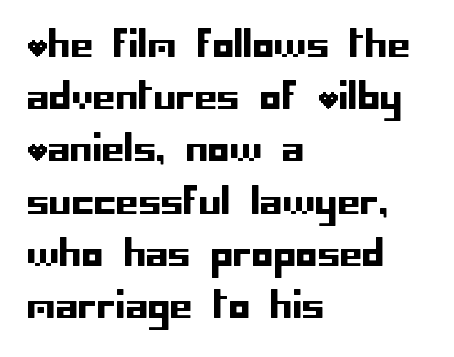
{"serif": "no", "italic": "no", "width": "normal", "stroke_contrast": "low", "x_height": "large", "underline": "no", "align": "left", "line_spacing": "normal", "line_spacing_ratio": 1.45, "letter_spacing": "normal", "letter_spacing_em": 0.0, "glyph_px": 36}
